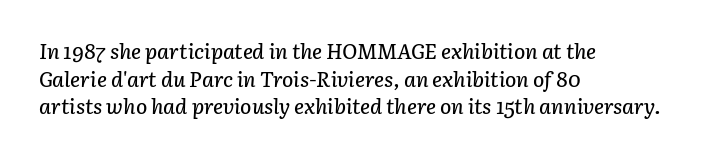
Rule under the text: the space is simply empty. Each new line begins a customary step beneath the previous one. The paragraph has a hard left edge and a soft right edge. Looking at the ascenders, they clearly lean.
